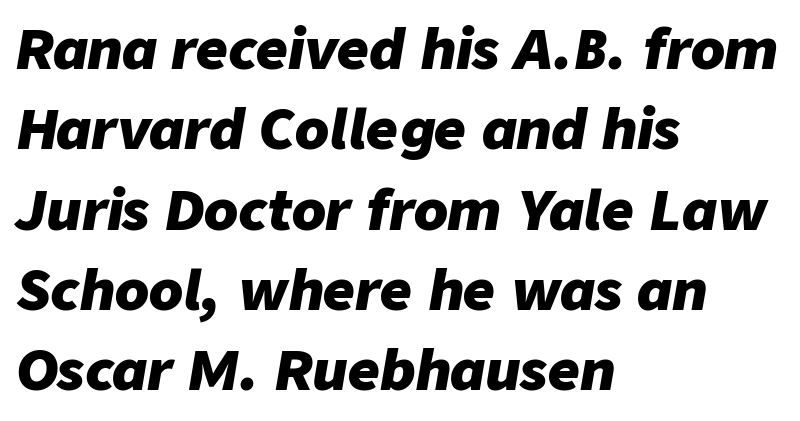
Q: Is the text bold? A: Yes.
Q: Is the text italic (slanted)? A: Yes, it leans right by about 9 degrees.
Q: Is the text underlined? A: No.
Q: How is the paragraph aligned? A: Left-aligned.
Q: Is the spacing between letters normal or unusually wide? A: Normal.
Q: Is the spacing between lines tight, normal or loose? A: Normal.
Q: Width (condensed, normal, or wide)? A: Normal.
Q: Stroke contrast? A: Low.
Q: x-height? A: Medium.
Q: Monospaced? A: No.
